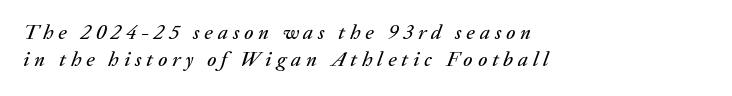
The image shows 21 px text type, italic (leaning right); set left-aligned, normal line spacing (1.3x), unusually wide letter spacing (+0.23 em), not underlined.
